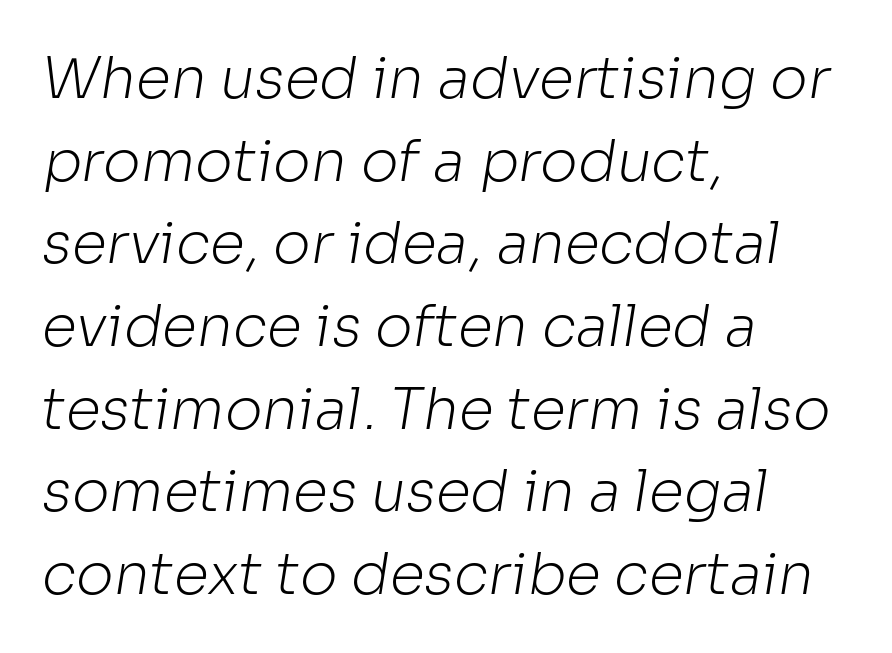
The vertical gap from one line to the next is medium. Typeset ragged right — the left edge is the straight one. Each letter keeps its own natural width here, so spacing adapts to shape. Unmarked baselines from the first word to the last. A typesetter would call this zero additional tracking. The face looks like a standard text weight, possibly lighter.
